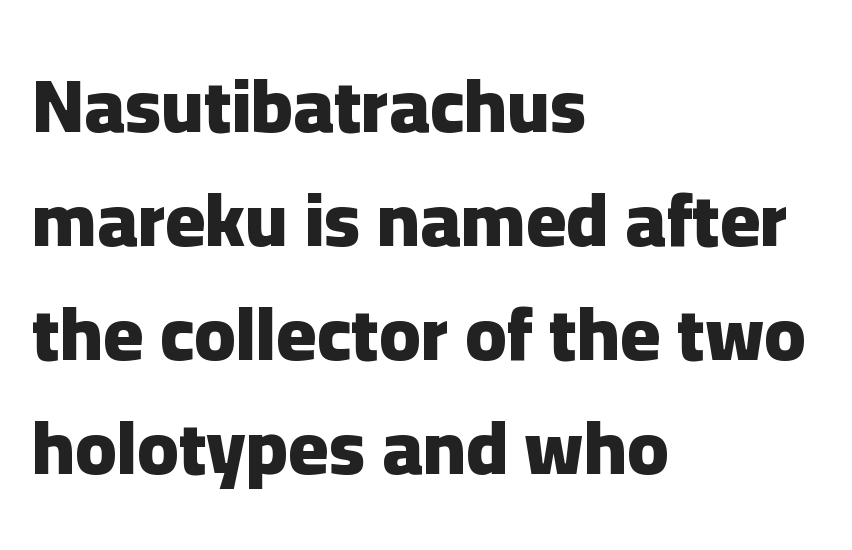
Think of a printed novel: that variable character pitch is what you see here. I'd call this a sans setting — the letters go barefoot. Does the copy run flush right? No — it runs flush left. Decoration check: the copy has no underline. Line spacing here is normal.
